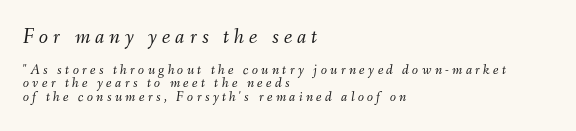
Q: Is the text bold? A: No.
Q: Is the text italic (slanted)? A: Yes, it leans right by about 9 degrees.
Q: Is the text underlined? A: No.
Q: How is the paragraph aligned? A: Left-aligned.
Q: Is the spacing between letters normal or unusually wide? A: Unusually wide.
Q: Is the spacing between lines tight, normal or loose? A: Tight.
Q: Which block of text is set in a larger size, the first (top) or the second (bottom)? A: The first (top) one.
